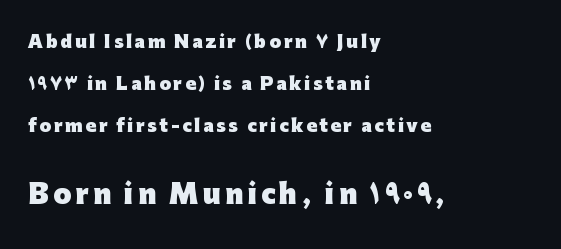
Q: Is the text bold? A: Yes.
Q: Is the text italic (slanted)? A: No, it is upright.
Q: Is the text underlined? A: No.
Q: How is the paragraph aligned? A: Left-aligned.
Q: Is the spacing between lines tight, normal or loose? A: Loose.
Q: Which block of text is set in a larger size, the first (top) or the second (bottom)? A: The second (bottom) one.
